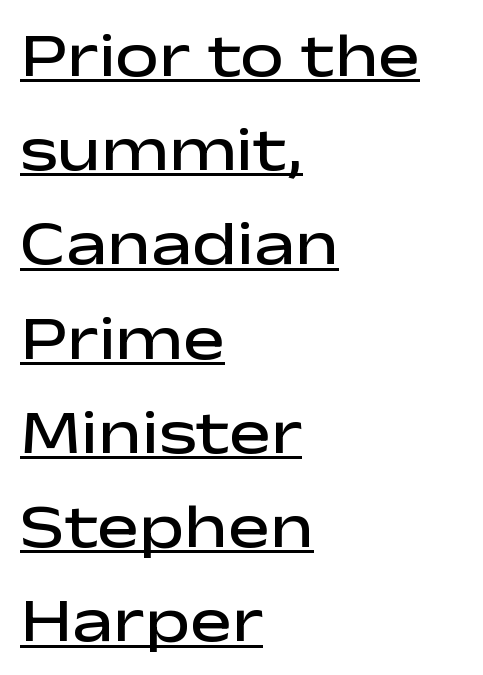
Looks like regular typesetting: each glyph gets only the width it needs. Typographically, this falls in the sans-serif category. Whoever set this chose a conventional vertical rhythm. Caption: semibold face, moderately heavy strokes.
